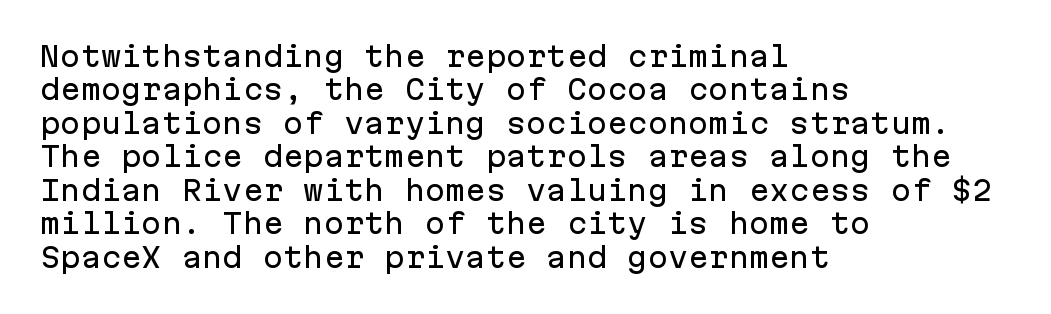
The specimen reads as upright at a glance. The words here are not underlined. Horizontal alignment here is leftward, the default for most running prose. The gaps between neighbouring characters are ordinary and unremarkable.
